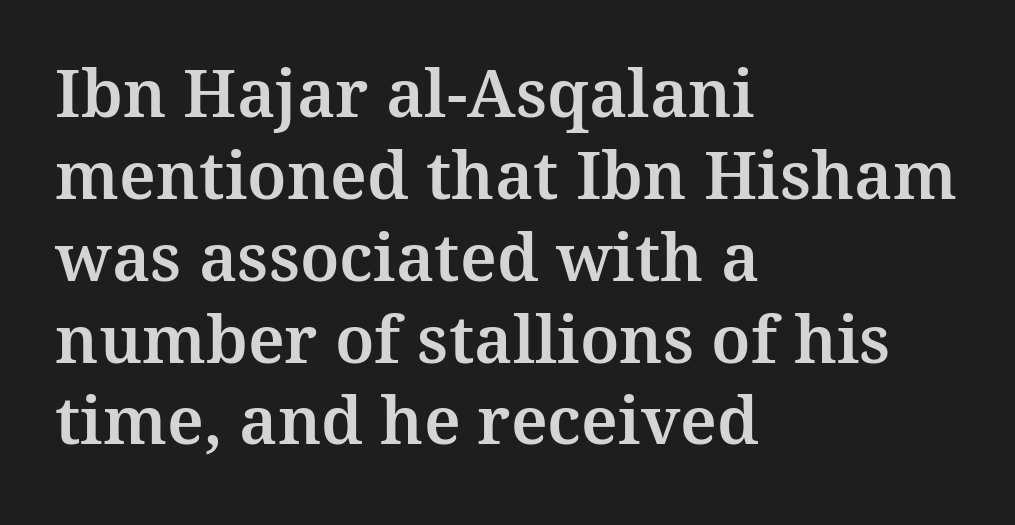
Q: Is the text italic (slanted)? A: No, it is upright.
Q: Is the typeface a serif or a sans-serif typeface? A: Serif.
Q: Is the text underlined? A: No.
Q: How is the paragraph aligned? A: Left-aligned.
Q: Is the spacing between letters normal or unusually wide? A: Normal.
Q: Width (condensed, normal, or wide)? A: Normal.
Q: Stroke contrast? A: Medium.
Q: x-height? A: Medium.
Q: Monospaced? A: No.
